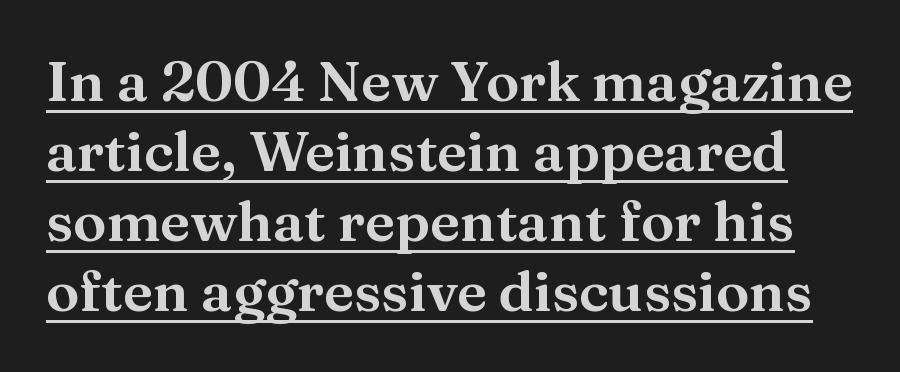
{"serif": "yes", "italic": "no", "width": "normal", "stroke_contrast": "medium", "x_height": "medium", "monospaced": "no", "underline": "yes", "line_spacing": "normal", "line_spacing_ratio": 1.25, "letter_spacing": "normal", "letter_spacing_em": 0.0, "glyph_px": 56}
